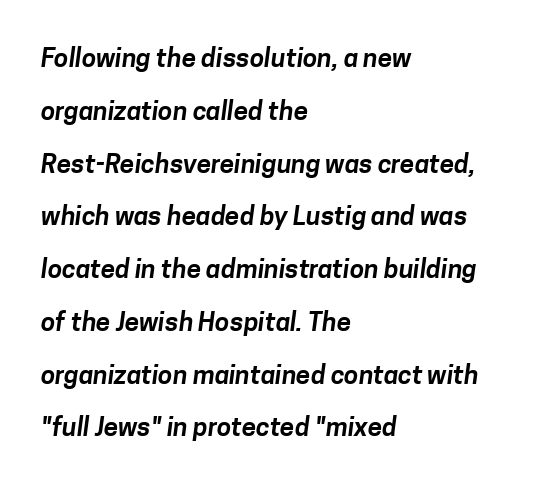
Q: Is the text underlined? A: No.
Q: How is the paragraph aligned? A: Left-aligned.
Q: Is the spacing between letters normal or unusually wide? A: Normal.
Q: Is the spacing between lines tight, normal or loose? A: Loose.
